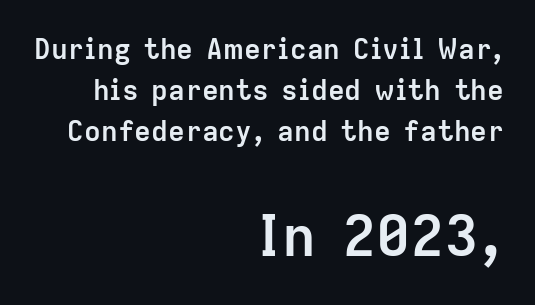
The image shows 57 px semibold sans-serif type, upright; set right-aligned, normal line spacing (1.47x), normal letter spacing, not underlined; the second (bottom) block is 2.04x larger; low stroke contrast and a medium x-height.
